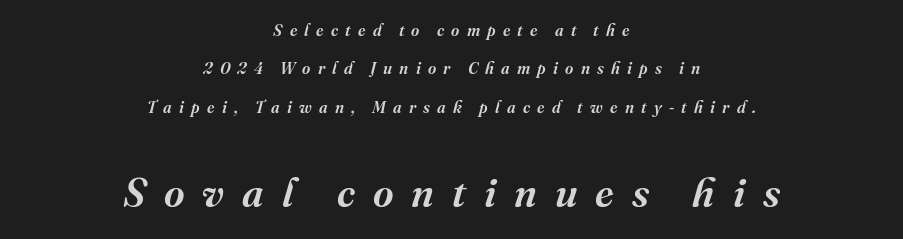
{"serif": "yes", "italic": "yes", "lean": "right", "slant_degrees": 16, "width": "normal", "stroke_contrast": "medium", "x_height": "medium", "monospaced": "no", "underline": "no", "align": "center", "line_spacing": "loose", "line_spacing_ratio": 2.4, "letter_spacing": "wide", "letter_spacing_em": 0.45, "larger_block": "second", "size_ratio": 2.5, "glyph_px": 40}
